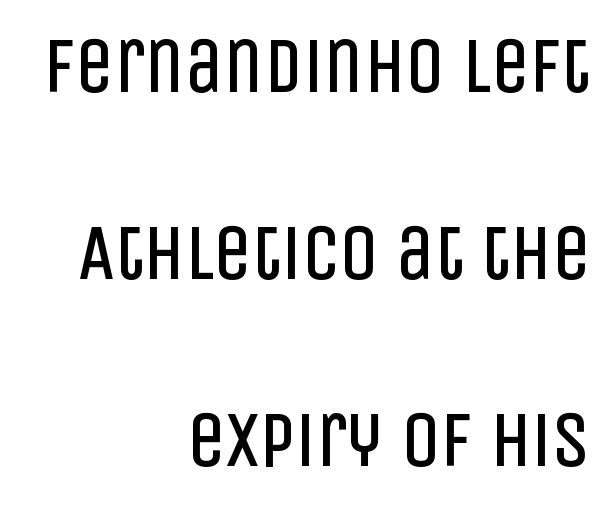
Q: Is the text bold? A: No.
Q: Is the text italic (slanted)? A: No, it is upright.
Q: Is the typeface a serif or a sans-serif typeface? A: Sans-serif.
Q: Is the text underlined? A: No.
Q: How is the paragraph aligned? A: Right-aligned.
Q: Is the spacing between letters normal or unusually wide? A: Normal.
Q: Is the spacing between lines tight, normal or loose? A: Loose.
Q: Width (condensed, normal, or wide)? A: Condensed.
Q: Stroke contrast? A: Low.
Q: x-height? A: Large.
Q: Monospaced? A: No.
